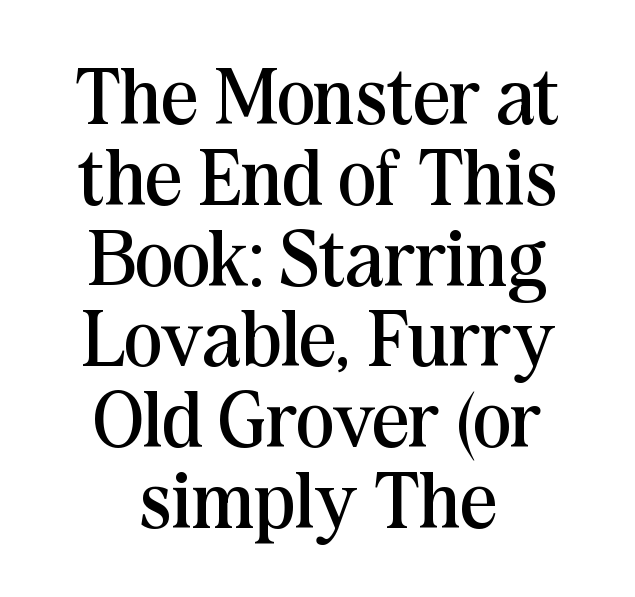
Is this a sans? No — the strokes have serifs. Only glyphs here, with clear space below each row. These lines keep a tight, regular rhythm from letter to letter. Think standard paragraph weight, or any step lighter than that.
